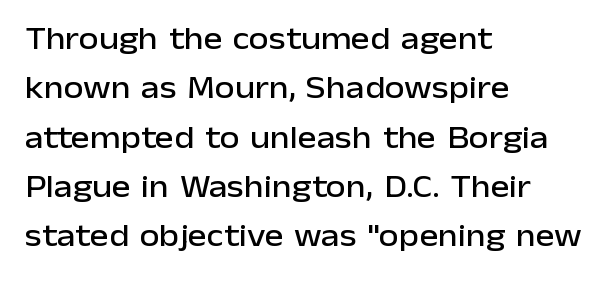
Q: Is the text italic (slanted)? A: No, it is upright.
Q: Is the typeface a serif or a sans-serif typeface? A: Sans-serif.
Q: Is the text underlined? A: No.
Q: How is the paragraph aligned? A: Left-aligned.
Q: Is the spacing between letters normal or unusually wide? A: Normal.
Q: Is the spacing between lines tight, normal or loose? A: Normal.
Q: Width (condensed, normal, or wide)? A: Normal.
Q: Stroke contrast? A: Low.
Q: x-height? A: Medium.
Q: Monospaced? A: No.
